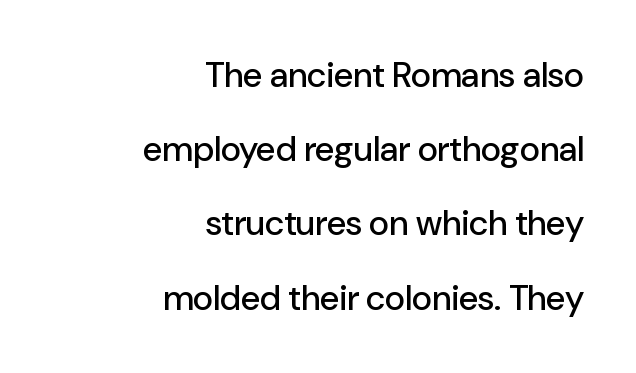
The image shows 35 px sans-serif type, upright; set right-aligned, loose line spacing (2.12x), normal letter spacing, not underlined; low stroke contrast and a medium x-height.
